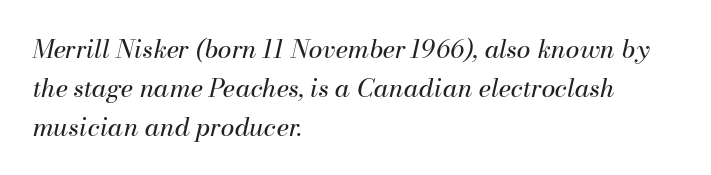
{"italic": "yes", "lean": "right", "slant_degrees": 13, "bold": "no", "underline": "no", "align": "left", "line_spacing": "normal", "line_spacing_ratio": 1.57, "letter_spacing": "normal", "letter_spacing_em": 0.0, "glyph_px": 25}
